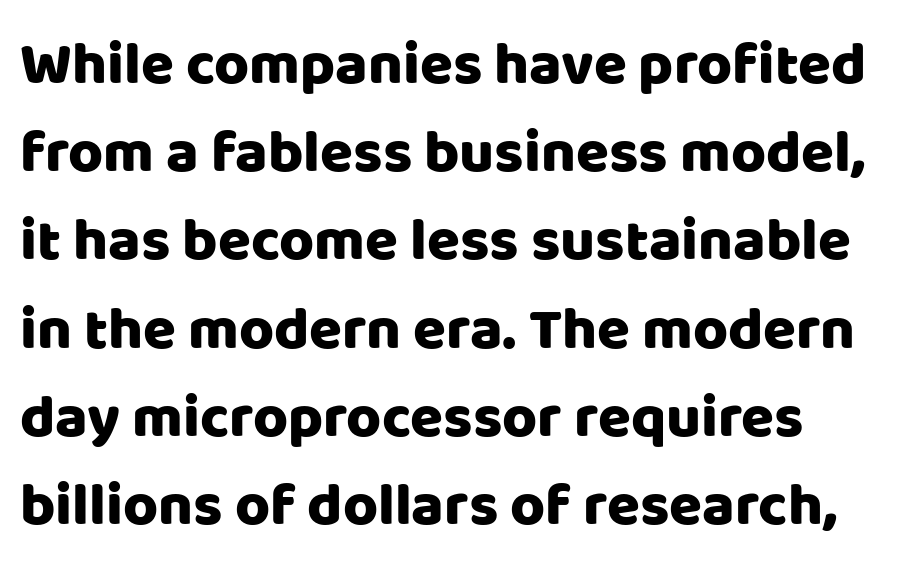
Q: Is the text italic (slanted)? A: No, it is upright.
Q: Is the typeface a serif or a sans-serif typeface? A: Sans-serif.
Q: Is the text underlined? A: No.
Q: Is the spacing between letters normal or unusually wide? A: Normal.
Q: Is the spacing between lines tight, normal or loose? A: Normal.
Q: Width (condensed, normal, or wide)? A: Normal.
Q: Stroke contrast? A: Low.
Q: x-height? A: Large.
Q: Monospaced? A: No.
